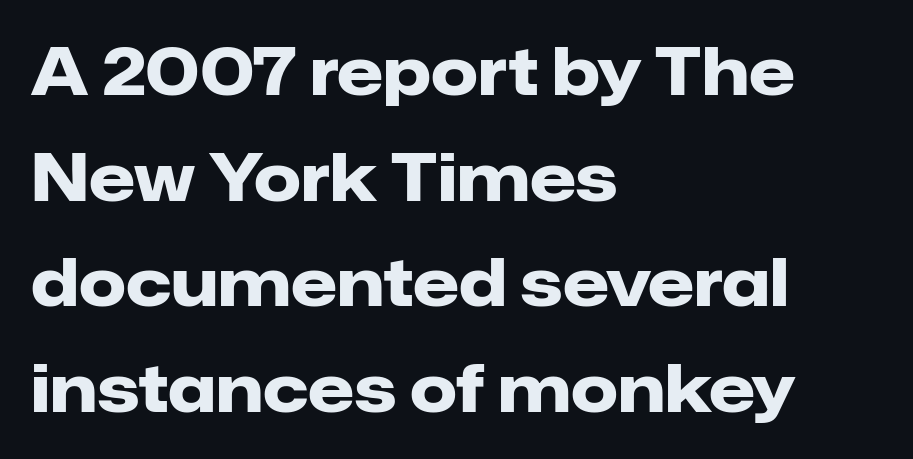
{"serif": "no", "italic": "no", "bold": "yes", "weight": "heavy", "width": "normal", "stroke_contrast": "low", "x_height": "medium", "monospaced": "no", "underline": "no", "align": "left", "line_spacing": "normal", "line_spacing_ratio": 1.6, "letter_spacing": "normal", "letter_spacing_em": 0.0, "glyph_px": 66}
